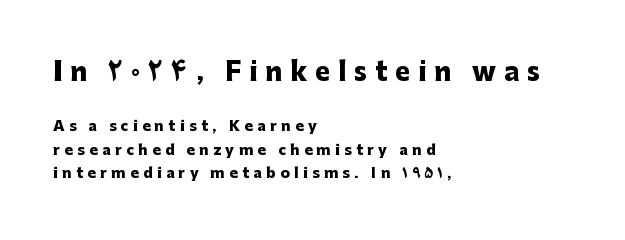
The image shows 25 px bold type, upright; set left-aligned, normal line spacing (1.68x), unusually wide letter spacing (+0.32 em), not underlined; the first (top) block is 1.79x larger.
